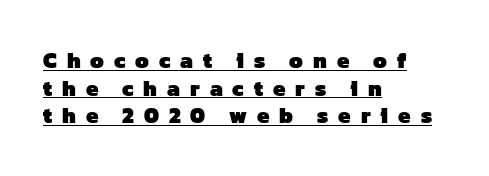
Q: Is the text bold? A: Yes.
Q: Is the text underlined? A: Yes.
Q: How is the paragraph aligned? A: Left-aligned.
Q: Is the spacing between letters normal or unusually wide? A: Unusually wide.
Q: Is the spacing between lines tight, normal or loose? A: Normal.
